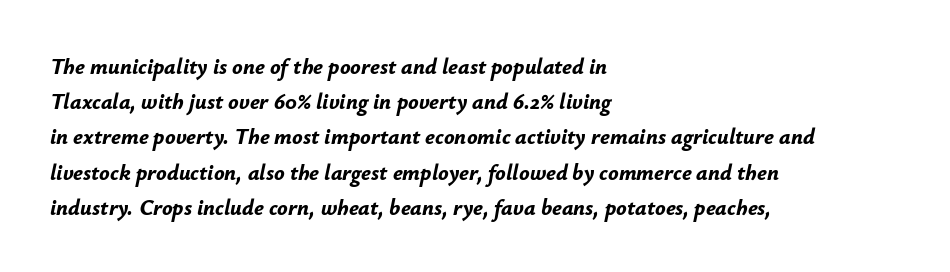
The image shows 22 px bold type, italic (leaning right); set left-aligned, normal line spacing (1.6x), normal letter spacing, not underlined.
